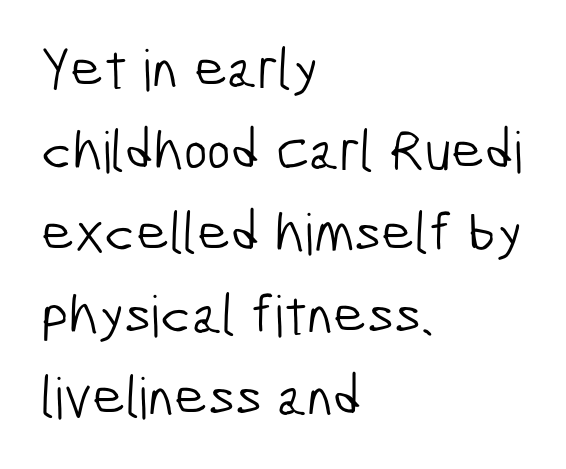
Q: Is the text bold? A: No.
Q: Is the typeface a serif or a sans-serif typeface? A: Sans-serif.
Q: Is the text underlined? A: No.
Q: How is the paragraph aligned? A: Left-aligned.
Q: Is the spacing between letters normal or unusually wide? A: Normal.
Q: Is the spacing between lines tight, normal or loose? A: Normal.
Q: Width (condensed, normal, or wide)? A: Condensed.
Q: Stroke contrast? A: Low.
Q: x-height? A: Medium.
Q: Monospaced? A: No.
